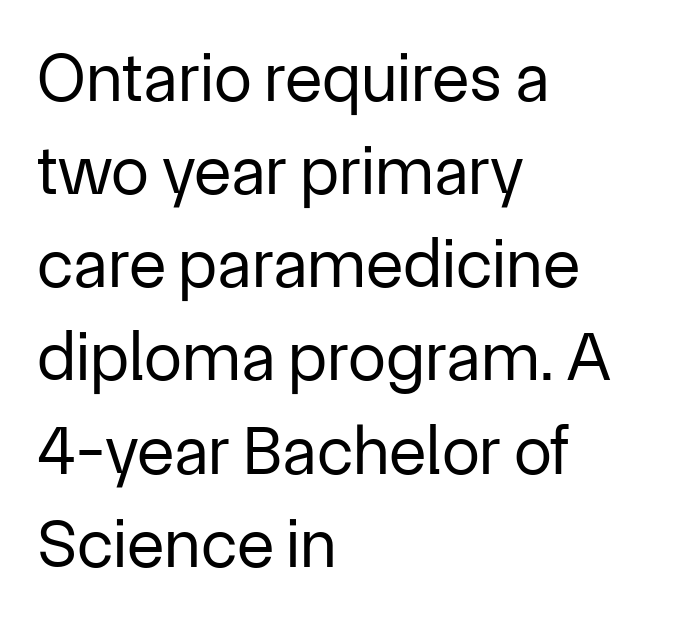
Regular leading. Characters remain perfectly vertical along every line. Where is the straight margin? On the left. Standard letterfit; no display-style spreading of the glyphs.
